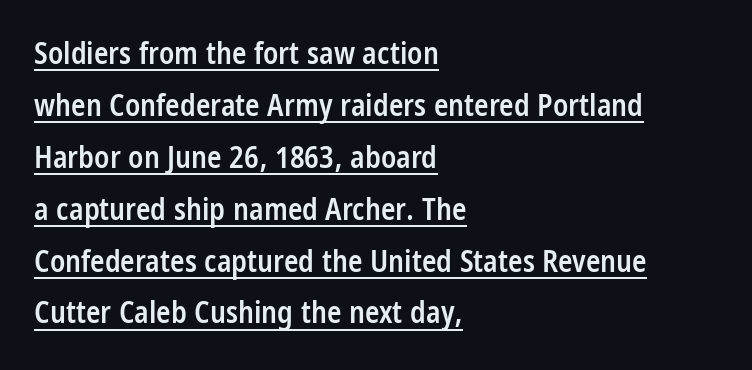
Weight check: semibold — heavier than regular, not quite bold. No feet cap the strokes, marking this as sans-serif type. Varying glyph widths throughout — classic text-font behaviour. Compared with typical body copy, the letter spacing here is the same. The lines in this sample share a left origin and differ only in where they stop.
